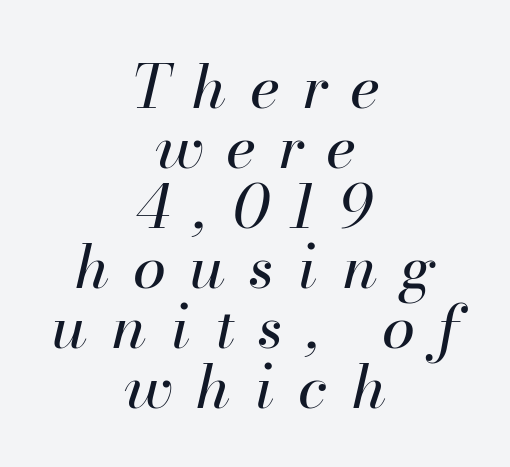
Q: Is the text bold? A: No.
Q: Is the text italic (slanted)? A: Yes, it leans right by about 13 degrees.
Q: Is the text underlined? A: No.
Q: How is the paragraph aligned? A: Centered.
Q: Is the spacing between letters normal or unusually wide? A: Unusually wide.
Q: Is the spacing between lines tight, normal or loose? A: Tight.
Q: Width (condensed, normal, or wide)? A: Normal.
Q: Stroke contrast? A: High.
Q: x-height? A: Small.
Q: Monospaced? A: No.
